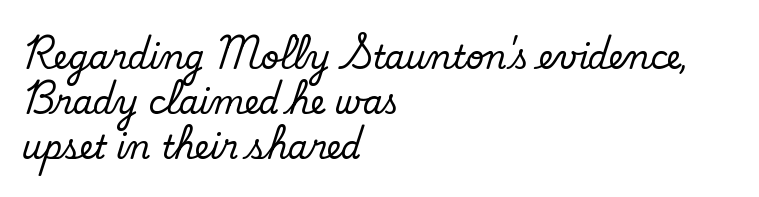
The image shows 32 px regular-weight sans-serif type; set left-aligned, normal line spacing (1.41x), normal letter spacing, not underlined; low stroke contrast and a small x-height.
